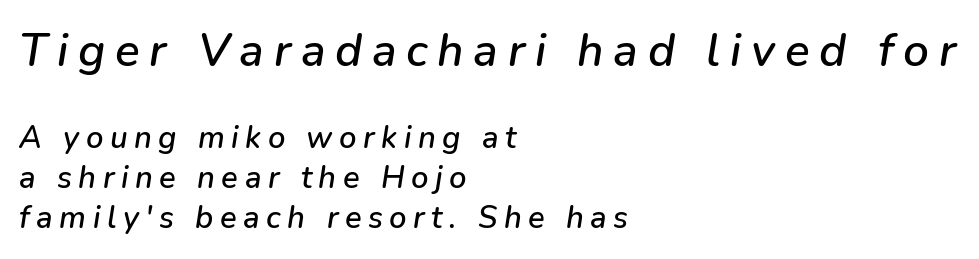
Q: Is the text italic (slanted)? A: Yes, it leans right by about 9 degrees.
Q: Is the text underlined? A: No.
Q: How is the paragraph aligned? A: Left-aligned.
Q: Is the spacing between letters normal or unusually wide? A: Unusually wide.
Q: Is the spacing between lines tight, normal or loose? A: Normal.
Q: Which block of text is set in a larger size, the first (top) or the second (bottom)? A: The first (top) one.
Q: Width (condensed, normal, or wide)? A: Normal.
Q: Stroke contrast? A: Low.
Q: x-height? A: Medium.
Q: Monospaced? A: No.
